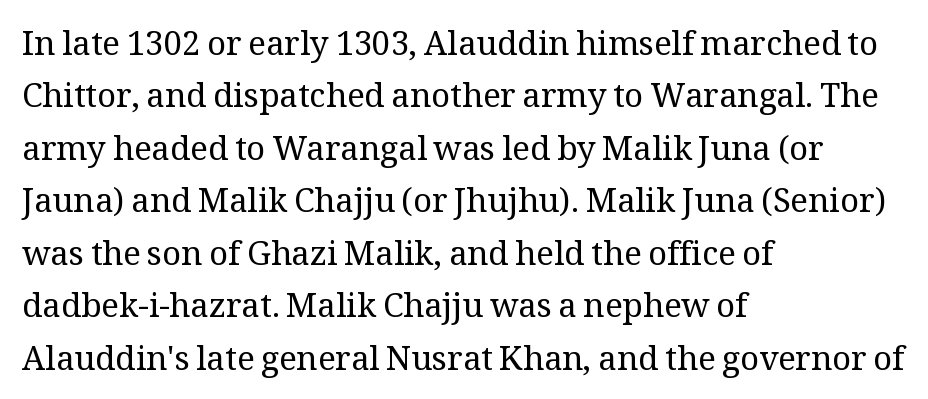
Q: Is the text bold? A: No.
Q: Is the text italic (slanted)? A: No, it is upright.
Q: Is the typeface a serif or a sans-serif typeface? A: Serif.
Q: Is the text underlined? A: No.
Q: How is the paragraph aligned? A: Left-aligned.
Q: Is the spacing between letters normal or unusually wide? A: Normal.
Q: Is the spacing between lines tight, normal or loose? A: Normal.
Q: Width (condensed, normal, or wide)? A: Normal.
Q: Stroke contrast? A: Medium.
Q: x-height? A: Medium.
Q: Monospaced? A: No.
